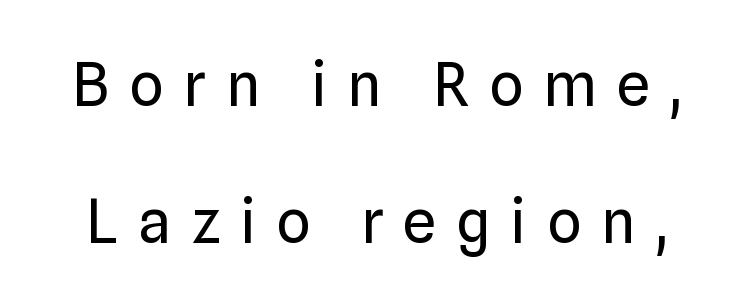
Check where the strokes stop: nothing finishes them off — pure sans. Italic? Not at all — the glyphs are vertical. The face used here is proportionally spaced, like ordinary book or web type. Someone cranked the tracking dial way up on this one. Vertical stems look standard width or narrower in stroke. Underlining? Definitely not there.
